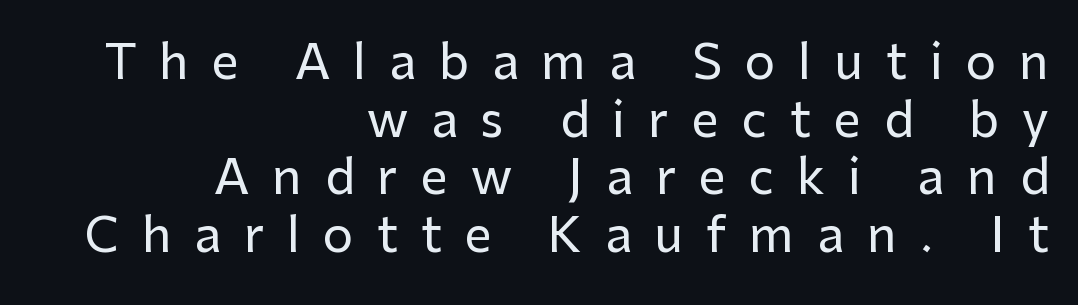
Q: Is the text italic (slanted)? A: No, it is upright.
Q: Is the typeface a serif or a sans-serif typeface? A: Sans-serif.
Q: Is the text underlined? A: No.
Q: How is the paragraph aligned? A: Right-aligned.
Q: Is the spacing between letters normal or unusually wide? A: Unusually wide.
Q: Width (condensed, normal, or wide)? A: Normal.
Q: Stroke contrast? A: Low.
Q: x-height? A: Medium.
Q: Monospaced? A: No.
